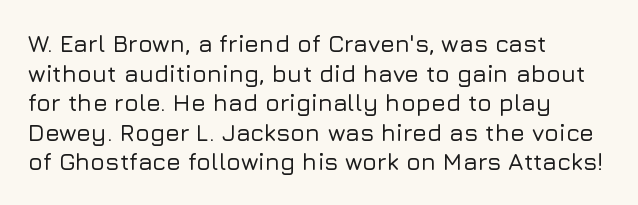
{"italic": "no", "underline": "no", "align": "left", "line_spacing_ratio": 1.23, "letter_spacing": "normal", "letter_spacing_em": 0.0, "glyph_px": 24}
